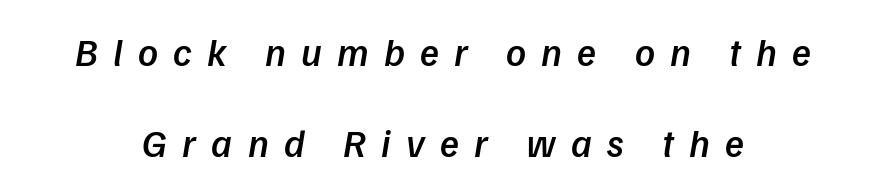
Q: Is the text bold? A: Semi-bold.
Q: Is the typeface a serif or a sans-serif typeface? A: Sans-serif.
Q: Is the text underlined? A: No.
Q: How is the paragraph aligned? A: Centered.
Q: Is the spacing between letters normal or unusually wide? A: Unusually wide.
Q: Is the spacing between lines tight, normal or loose? A: Loose.
Q: Width (condensed, normal, or wide)? A: Normal.
Q: Stroke contrast? A: Low.
Q: x-height? A: Medium.
Q: Monospaced? A: No.
